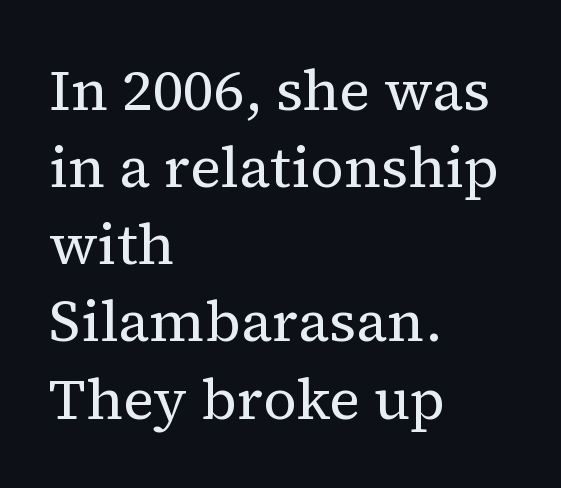
The image shows 58 px regular-weight serif type, upright; set left-aligned, normal line spacing (1.33x), normal letter spacing, not underlined; medium stroke contrast and a medium x-height.
